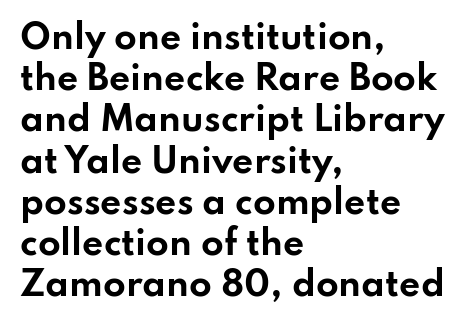
Q: Is the text bold? A: Yes.
Q: Is the text italic (slanted)? A: No, it is upright.
Q: Is the typeface a serif or a sans-serif typeface? A: Sans-serif.
Q: Is the text underlined? A: No.
Q: How is the paragraph aligned? A: Left-aligned.
Q: Is the spacing between letters normal or unusually wide? A: Normal.
Q: Is the spacing between lines tight, normal or loose? A: Normal.
Q: Width (condensed, normal, or wide)? A: Wide.
Q: Stroke contrast? A: Low.
Q: x-height? A: Small.
Q: Monospaced? A: No.
